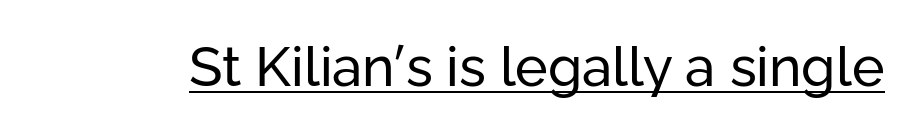
Q: Is the text bold? A: No.
Q: Is the text italic (slanted)? A: No, it is upright.
Q: Is the typeface a serif or a sans-serif typeface? A: Sans-serif.
Q: Is the text underlined? A: Yes.
Q: Is the spacing between letters normal or unusually wide? A: Normal.
Q: Width (condensed, normal, or wide)? A: Normal.
Q: Stroke contrast? A: Low.
Q: x-height? A: Medium.
Q: Monospaced? A: No.
